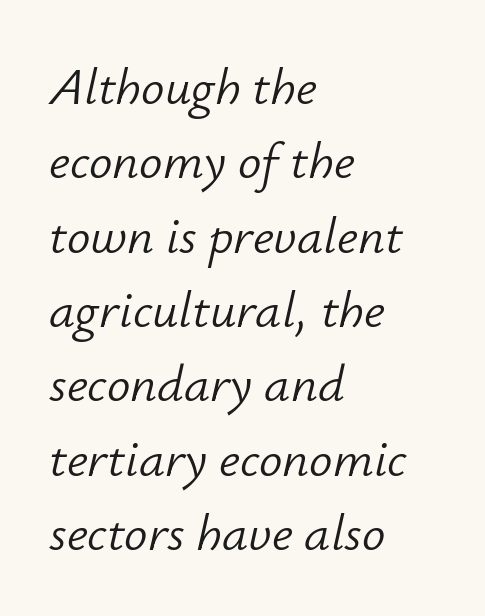
All the whitespace from short lines collects on the right. Short note: letters normally spaced. The space beneath each line is pristine and unruled. Heft: none added — not bold. The typography opts for an oblique posture over an upright one. Here the designer chose a conventional face with non-uniform glyph widths.
